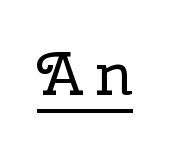
{"serif": "yes", "italic": "no", "bold": "no", "weight": "regular", "width": "normal", "stroke_contrast": "low", "x_height": "medium", "monospaced": "no", "underline": "yes", "letter_spacing": "wide", "letter_spacing_em": 0.21, "glyph_px": 60}
